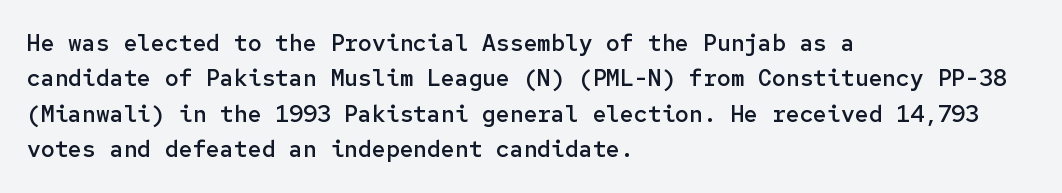
Q: Is the text bold? A: Semi-bold.
Q: Is the text italic (slanted)? A: No, it is upright.
Q: Is the text underlined? A: No.
Q: How is the paragraph aligned? A: Left-aligned.
Q: Is the spacing between letters normal or unusually wide? A: Normal.
Q: Is the spacing between lines tight, normal or loose? A: Normal.
